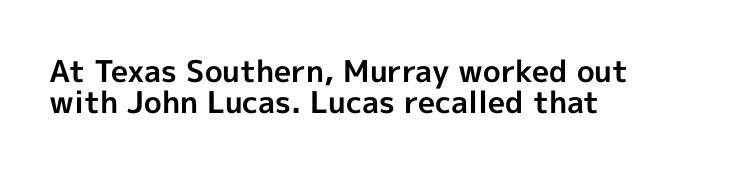
What weight is shown? A full bold with thick strokes. If you drew a line through each stem, it would be perfectly vertical. Students, note that the glyphs here touch the page at normal intervals. Baseline-to-baseline distance is barely more than the letter height.
